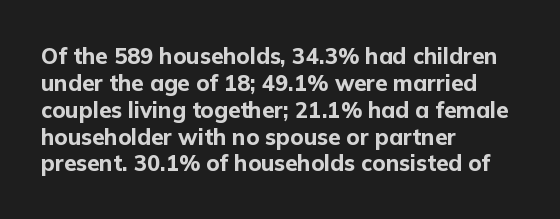
The image shows 22 px bold type, upright; set left-aligned, line spacing 1.22x, normal letter spacing, not underlined.
